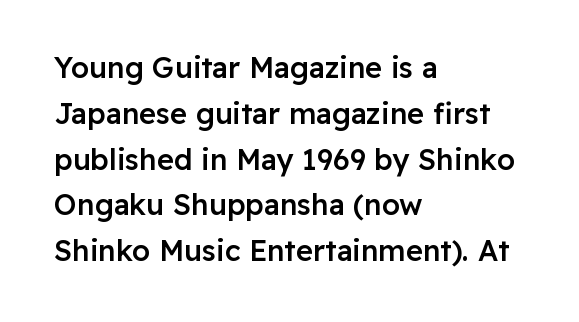
The image shows 29 px semibold sans-serif type, upright; set left-aligned, normal line spacing (1.58x), normal letter spacing, not underlined; low stroke contrast and a medium x-height.
